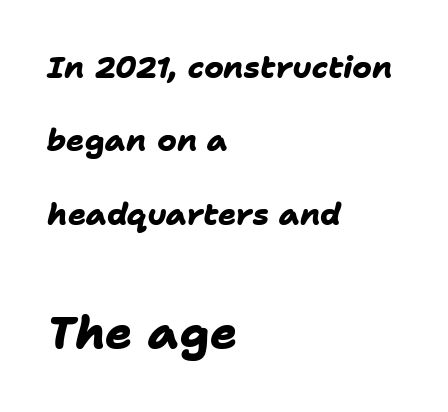
A student would notice the bottom passage is typeset larger than what precedes it. A sans-serif font was chosen for this passage. Honestly, the letter spacing is just normal — you wouldn't notice it. A typesetter would call this proportional, since set widths differ per character.
